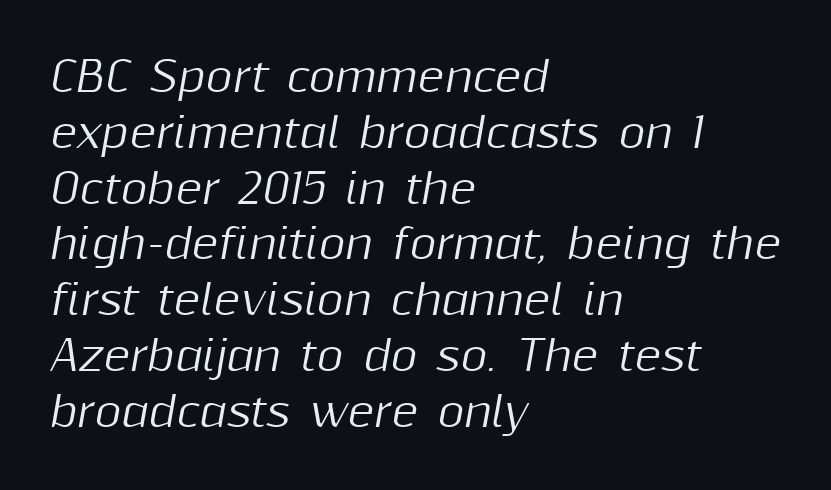
Q: Is the text italic (slanted)? A: Yes, it leans right by about 10 degrees.
Q: Is the text underlined? A: No.
Q: How is the paragraph aligned? A: Left-aligned.
Q: Is the spacing between letters normal or unusually wide? A: Normal.
Q: Is the spacing between lines tight, normal or loose? A: Normal.
Q: Width (condensed, normal, or wide)? A: Normal.
Q: Stroke contrast? A: Medium.
Q: x-height? A: Medium.
Q: Monospaced? A: No.
